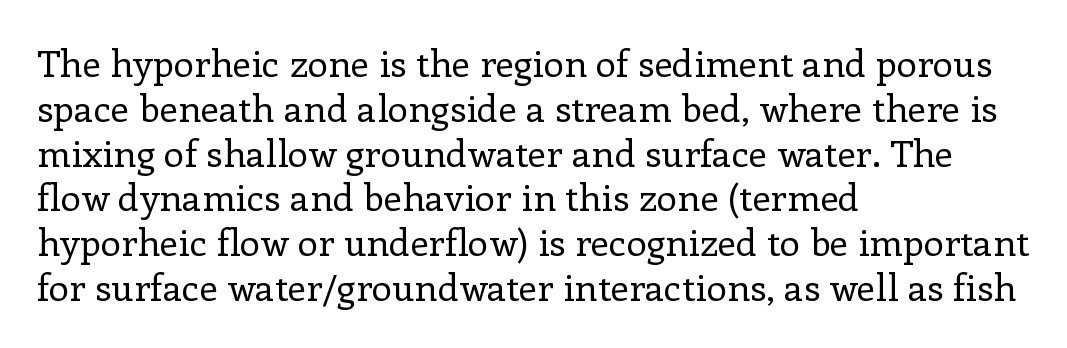
Q: Is the text bold? A: No.
Q: Is the text italic (slanted)? A: No, it is upright.
Q: Is the typeface a serif or a sans-serif typeface? A: Serif.
Q: Is the text underlined? A: No.
Q: How is the paragraph aligned? A: Left-aligned.
Q: Is the spacing between letters normal or unusually wide? A: Normal.
Q: Width (condensed, normal, or wide)? A: Normal.
Q: Stroke contrast? A: Low.
Q: x-height? A: Medium.
Q: Monospaced? A: No.
